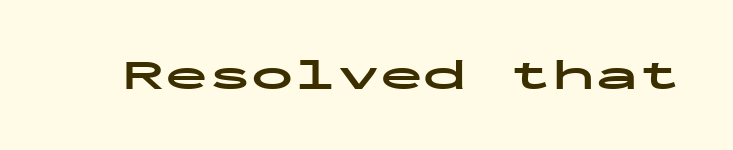
{"serif": "no", "italic": "no", "bold": "yes", "weight": "bold", "width": "wide", "stroke_contrast": "low", "x_height": "medium", "monospaced": "yes", "underline": "no", "letter_spacing": "normal", "letter_spacing_em": 0.0, "glyph_px": 43}
